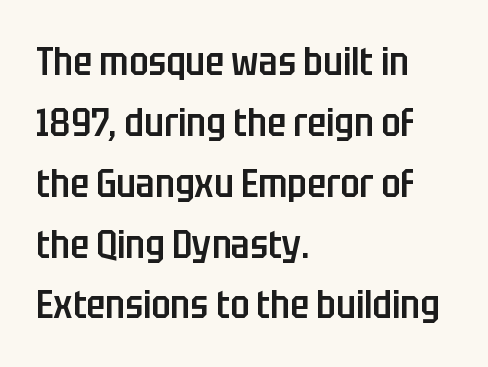
The image shows 39 px semibold, condensed sans-serif type, upright; set left-aligned, normal line spacing (1.56x), normal letter spacing, not underlined; low stroke contrast and a large x-height.
